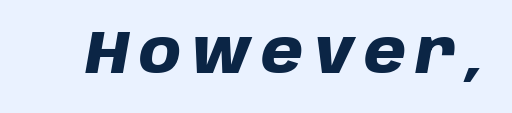
{"italic": "yes", "lean": "right", "slant_degrees": 10, "bold": "yes", "weight": "heavy", "width": "normal", "stroke_contrast": "low", "x_height": "large", "monospaced": "no", "underline": "no", "glyph_px": 60}
